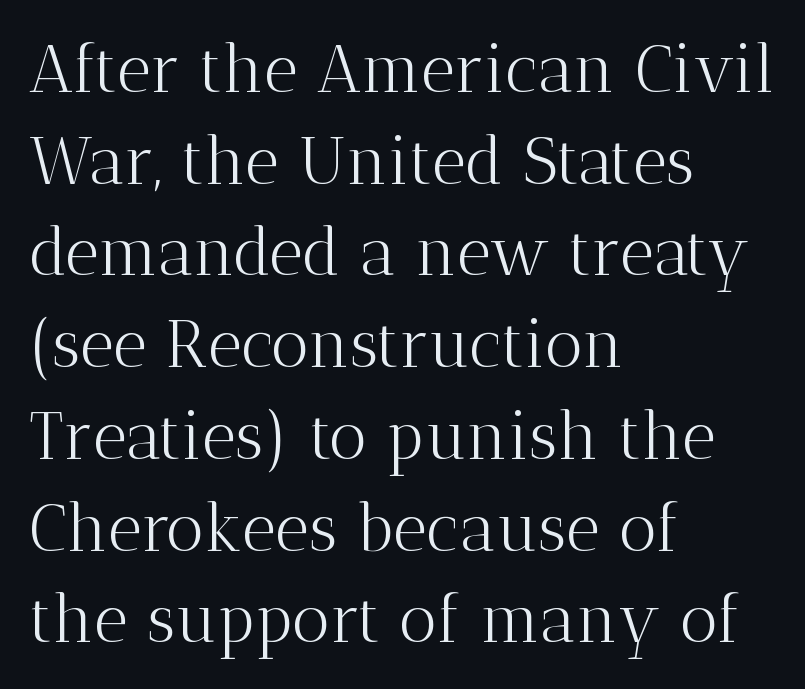
{"serif": "yes", "italic": "no", "bold": "no", "weight": "light", "width": "normal", "stroke_contrast": "medium", "x_height": "medium", "monospaced": "no", "underline": "no", "align": "left", "line_spacing": "normal", "line_spacing_ratio": 1.39, "letter_spacing": "normal", "letter_spacing_em": 0.0, "glyph_px": 66}
